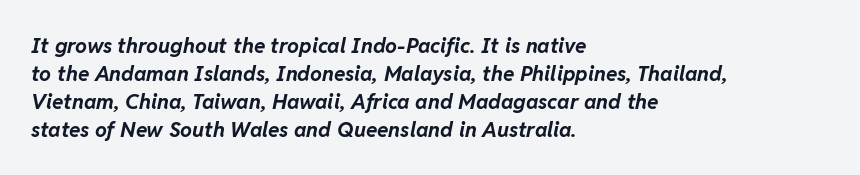
A classic flush-left, rag-right setting is used for this passage. These lines sit exactly where default settings would place them. What weight is shown? A full bold with thick strokes. Spacing between characters is what you'd get straight out of the box. The lettering tilts uniformly, giving the passage an italic look. Just letters on the line, the space beneath them empty.
